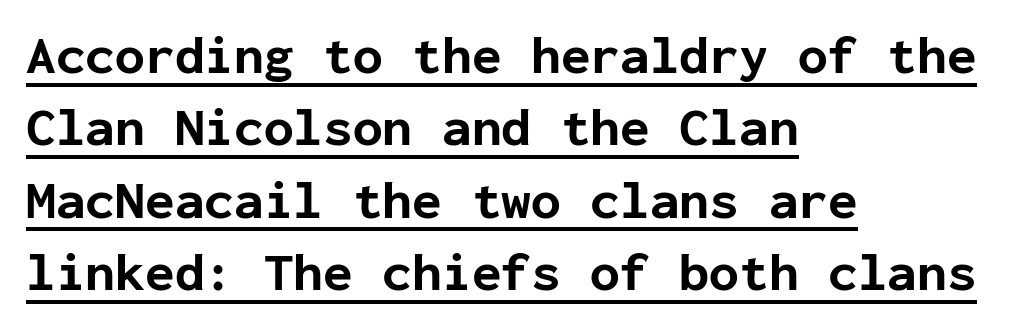
{"serif": "no", "italic": "no", "bold": "yes", "weight": "bold", "width": "normal", "stroke_contrast": "low", "x_height": "medium", "monospaced": "yes", "underline": "yes", "align": "left", "line_spacing": "normal", "line_spacing_ratio": 1.34, "letter_spacing": "normal", "letter_spacing_em": 0.0, "glyph_px": 54}
